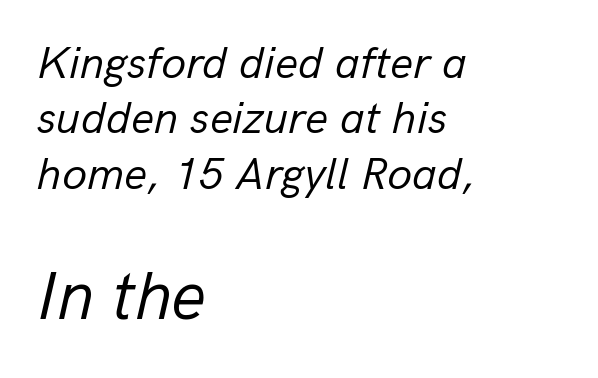
Q: Is the text bold? A: No.
Q: Is the text italic (slanted)? A: Yes, it leans right by about 13 degrees.
Q: Is the text underlined? A: No.
Q: How is the paragraph aligned? A: Left-aligned.
Q: Is the spacing between letters normal or unusually wide? A: Normal.
Q: Which block of text is set in a larger size, the first (top) or the second (bottom)? A: The second (bottom) one.
Q: Width (condensed, normal, or wide)? A: Normal.
Q: Stroke contrast? A: Low.
Q: x-height? A: Medium.
Q: Monospaced? A: No.
